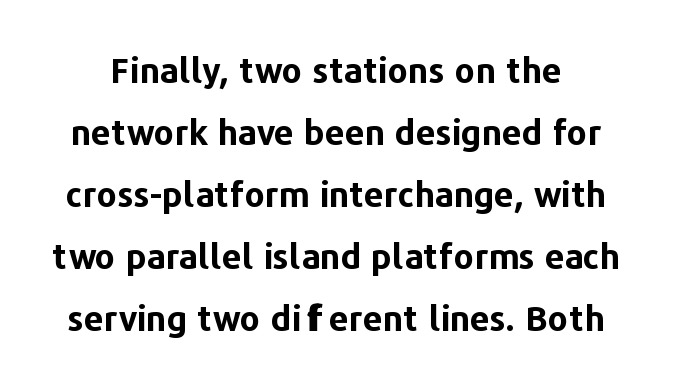
The image shows 35 px bold sans-serif type, upright; set line spacing 1.77x, normal letter spacing, not underlined; low stroke contrast and a medium x-height.
